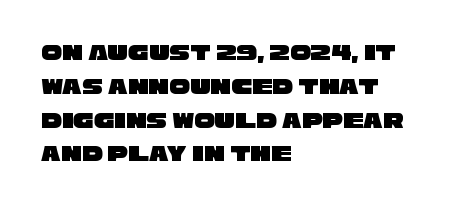
The image shows 23 px text type; set left-aligned, normal line spacing (1.47x), normal letter spacing, not underlined.
